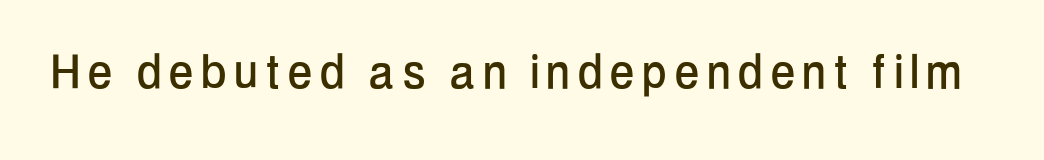
Q: Is the text italic (slanted)? A: No, it is upright.
Q: Is the typeface a serif or a sans-serif typeface? A: Sans-serif.
Q: Is the text underlined? A: No.
Q: Width (condensed, normal, or wide)? A: Condensed.
Q: Stroke contrast? A: Low.
Q: x-height? A: Medium.
Q: Monospaced? A: No.
